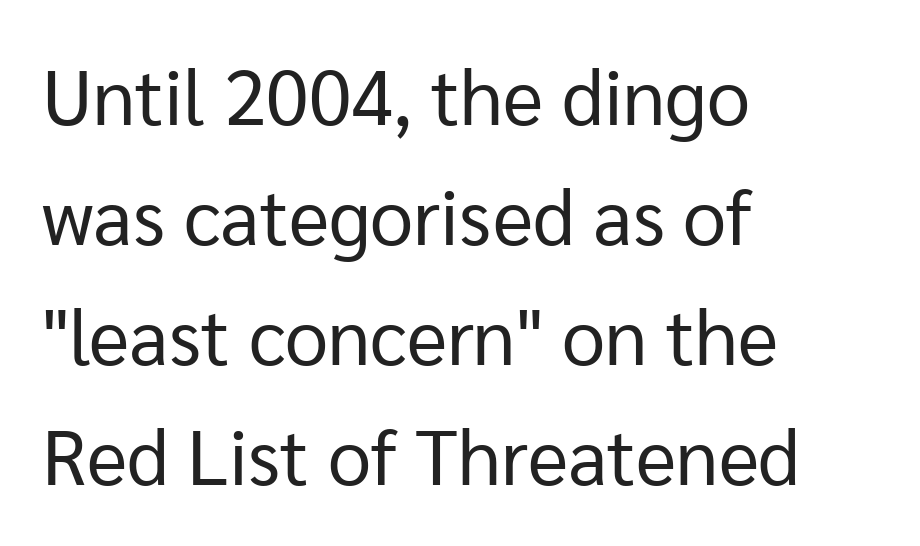
{"serif": "no", "italic": "no", "bold": "no", "weight": "regular", "width": "normal", "stroke_contrast": "low", "x_height": "medium", "monospaced": "no", "underline": "no", "align": "left", "line_spacing": "normal", "line_spacing_ratio": 1.56, "letter_spacing": "normal", "letter_spacing_em": 0.0, "glyph_px": 77}
